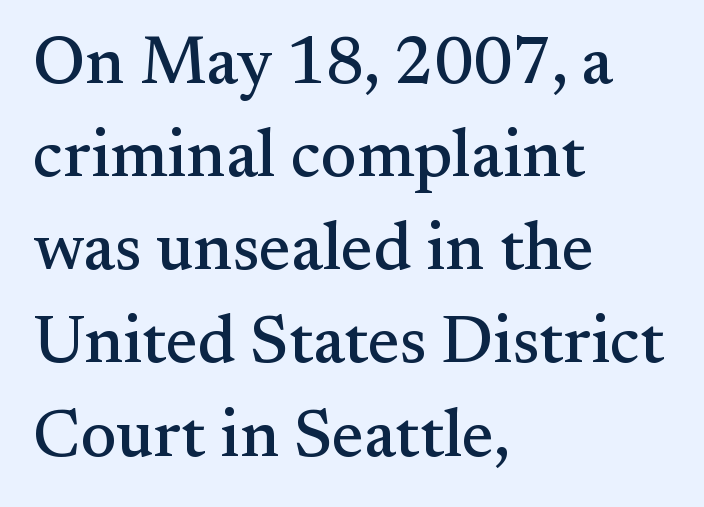
Line spacing here is normal. Line starts are locked; line ends wander. In terms of posture, this sample is upright. The specimen omits any rule beneath the text block's lines.
